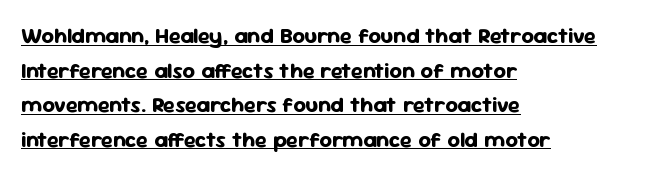
The image shows 22 px bold type, upright; set left-aligned, normal line spacing (1.57x), normal letter spacing, underlined.
